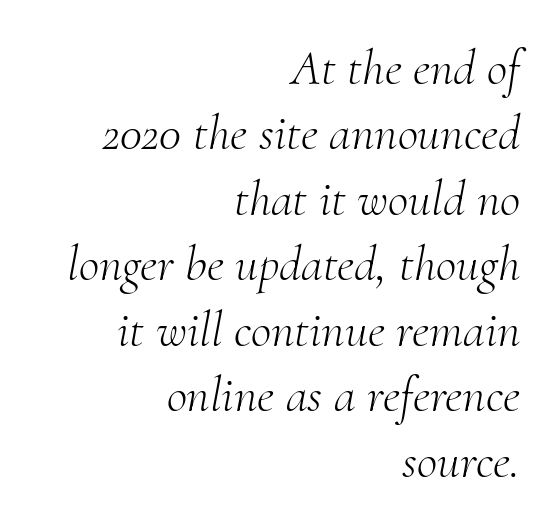
Q: Is the text bold? A: No.
Q: Is the text italic (slanted)? A: Yes, it leans right by about 10 degrees.
Q: Is the typeface a serif or a sans-serif typeface? A: Serif.
Q: Is the text underlined? A: No.
Q: How is the paragraph aligned? A: Right-aligned.
Q: Is the spacing between letters normal or unusually wide? A: Normal.
Q: Is the spacing between lines tight, normal or loose? A: Normal.
Q: Width (condensed, normal, or wide)? A: Normal.
Q: Stroke contrast? A: Medium.
Q: x-height? A: Small.
Q: Monospaced? A: No.
